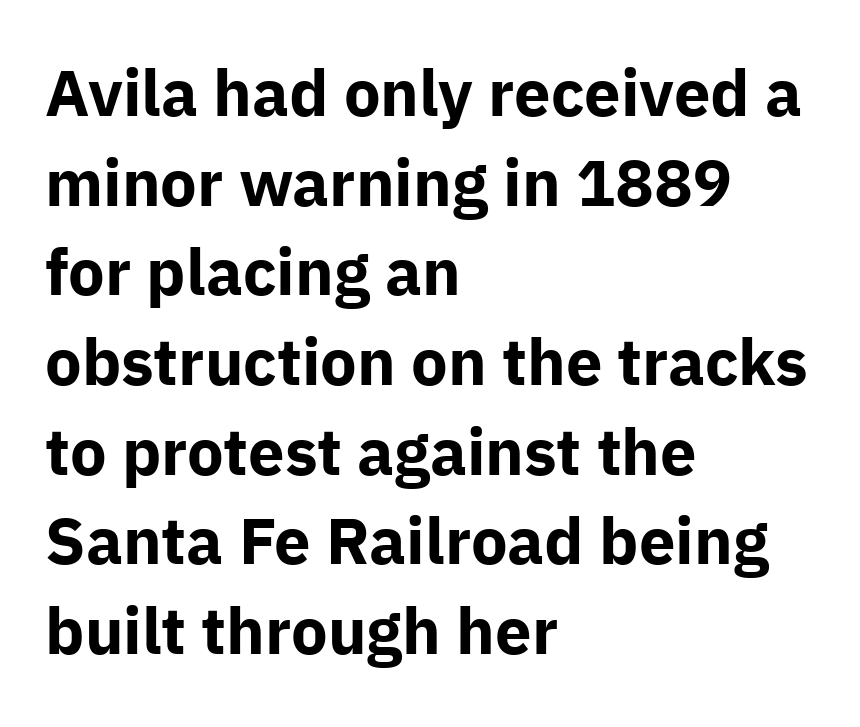
Q: Is the text bold? A: Yes.
Q: Is the text italic (slanted)? A: No, it is upright.
Q: Is the typeface a serif or a sans-serif typeface? A: Sans-serif.
Q: Is the text underlined? A: No.
Q: How is the paragraph aligned? A: Left-aligned.
Q: Is the spacing between letters normal or unusually wide? A: Normal.
Q: Is the spacing between lines tight, normal or loose? A: Normal.
Q: Width (condensed, normal, or wide)? A: Normal.
Q: Stroke contrast? A: Low.
Q: x-height? A: Medium.
Q: Monospaced? A: No.
